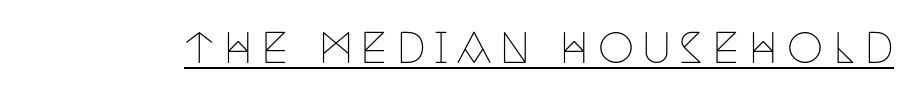
Notice how the stems are strictly vertical — no italics here. Serifs: yes, visible at the terminals of the letterforms. The typesetting does not lean heavy: it is not bold. A baseline rule has been typeset under these characters.
